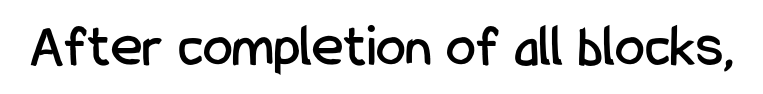
{"serif": "no", "italic": "no", "width": "condensed", "stroke_contrast": "low", "x_height": "medium", "monospaced": "no", "underline": "no", "letter_spacing": "normal", "letter_spacing_em": 0.0, "glyph_px": 60}
